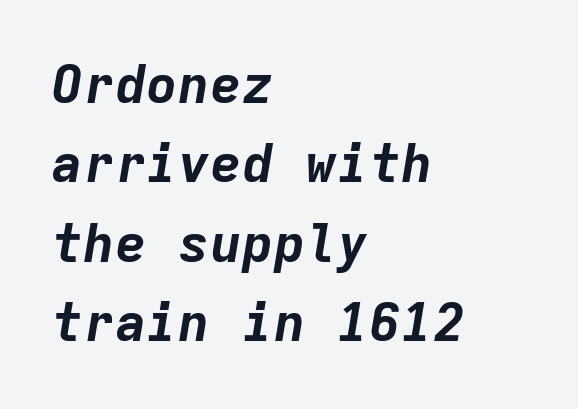
The image shows 53 px bold type, italic (leaning right), monospaced; set left-aligned, normal line spacing (1.5x), normal letter spacing, not underlined; low stroke contrast and a medium x-height.
